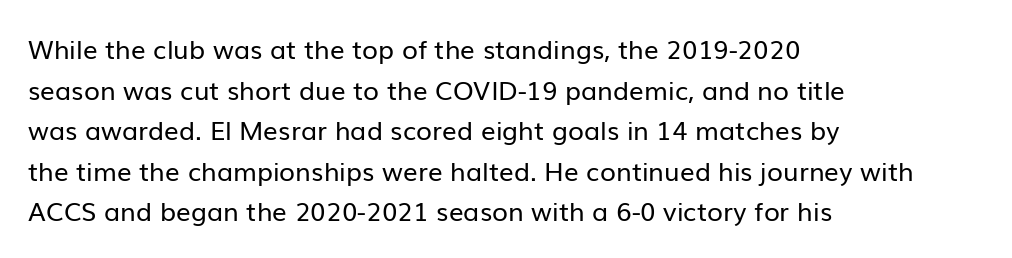
Q: Is the text bold? A: No.
Q: Is the text italic (slanted)? A: No, it is upright.
Q: Is the text underlined? A: No.
Q: How is the paragraph aligned? A: Left-aligned.
Q: Is the spacing between letters normal or unusually wide? A: Normal.
Q: Is the spacing between lines tight, normal or loose? A: Normal.
